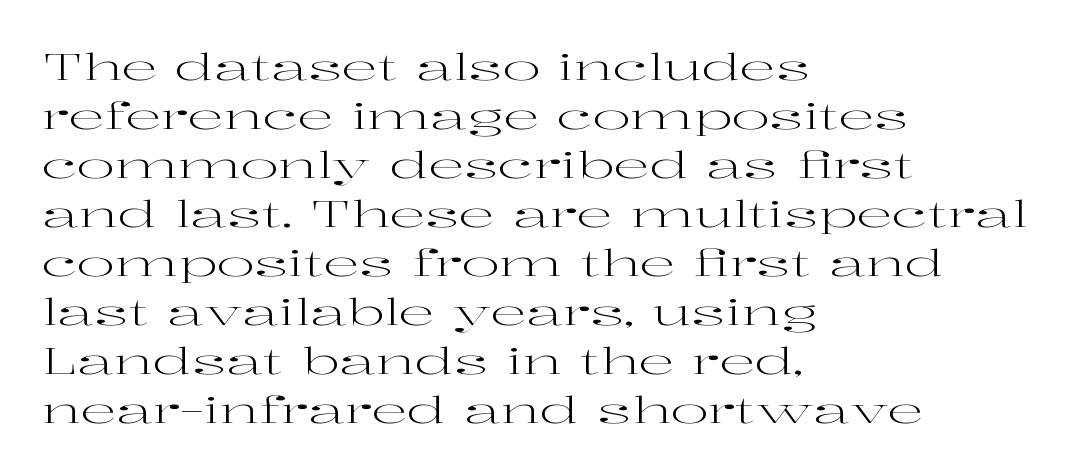
Q: Is the text bold? A: No.
Q: Is the text italic (slanted)? A: No, it is upright.
Q: Is the typeface a serif or a sans-serif typeface? A: Serif.
Q: Is the text underlined? A: No.
Q: How is the paragraph aligned? A: Left-aligned.
Q: Is the spacing between letters normal or unusually wide? A: Normal.
Q: Is the spacing between lines tight, normal or loose? A: Normal.
Q: Width (condensed, normal, or wide)? A: Wide.
Q: Stroke contrast? A: High.
Q: x-height? A: Medium.
Q: Monospaced? A: No.
